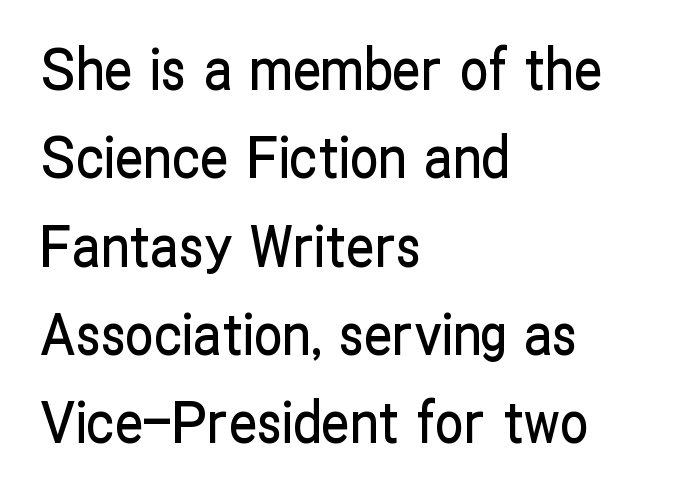
{"serif": "no", "italic": "no", "width": "condensed", "stroke_contrast": "low", "x_height": "medium", "monospaced": "no", "underline": "no", "align": "left", "line_spacing": "normal", "line_spacing_ratio": 1.55, "letter_spacing": "normal", "letter_spacing_em": 0.0, "glyph_px": 57}
